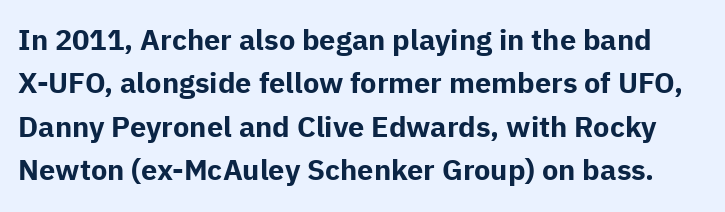
{"serif": "no", "italic": "no", "bold": "yes", "weight": "bold", "width": "normal", "stroke_contrast": "low", "x_height": "medium", "monospaced": "no", "underline": "no", "line_spacing": "normal", "line_spacing_ratio": 1.5, "letter_spacing": "normal", "letter_spacing_em": 0.0, "glyph_px": 29}
